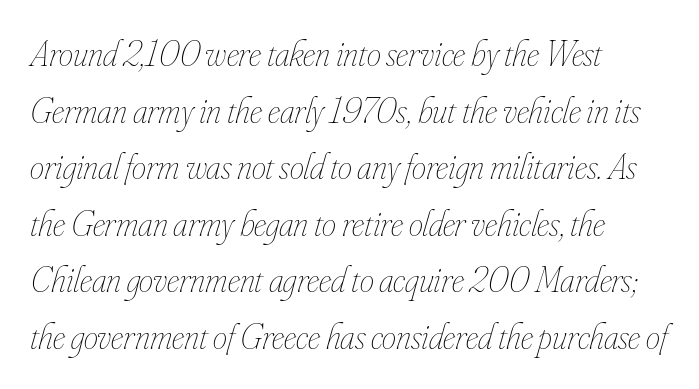
{"italic": "yes", "lean": "right", "slant_degrees": 16, "bold": "no", "weight": "thin", "width": "condensed", "stroke_contrast": "low", "x_height": "small", "monospaced": "no", "underline": "no", "align": "left", "line_spacing": "normal", "line_spacing_ratio": 1.57, "letter_spacing": "normal", "letter_spacing_em": 0.0, "glyph_px": 36}
